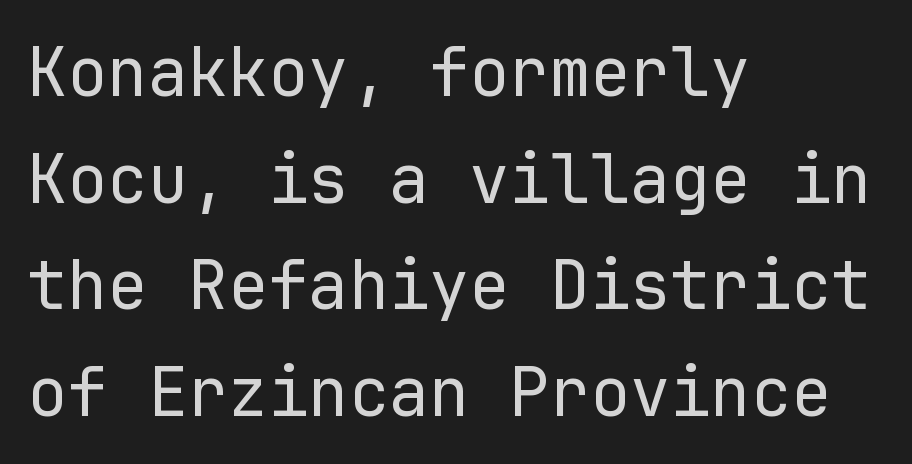
Q: Is the text bold? A: No.
Q: Is the text italic (slanted)? A: No, it is upright.
Q: Is the typeface a serif or a sans-serif typeface? A: Sans-serif.
Q: Is the text underlined? A: No.
Q: How is the paragraph aligned? A: Left-aligned.
Q: Is the spacing between letters normal or unusually wide? A: Normal.
Q: Is the spacing between lines tight, normal or loose? A: Normal.
Q: Width (condensed, normal, or wide)? A: Normal.
Q: Stroke contrast? A: Low.
Q: x-height? A: Medium.
Q: Monospaced? A: Yes.
